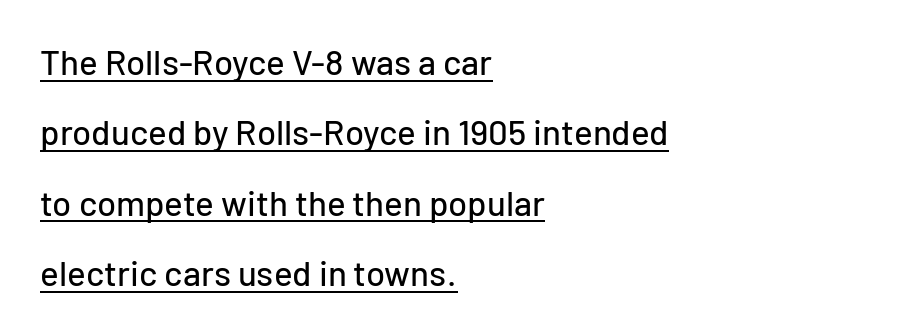
{"serif": "no", "italic": "no", "width": "normal", "stroke_contrast": "low", "x_height": "medium", "monospaced": "no", "underline": "yes", "align": "left", "line_spacing": "loose", "line_spacing_ratio": 2.01, "letter_spacing": "normal", "letter_spacing_em": 0.0, "glyph_px": 35}
